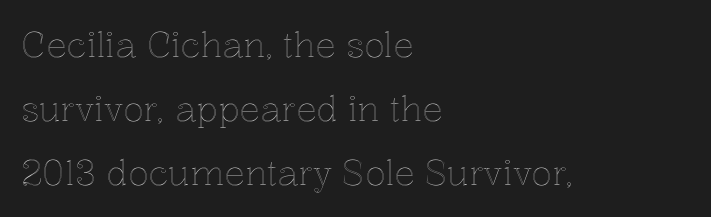
The typography opts for an upright posture over an oblique one. Every row of glyphs begins at an identical x-position on the left. Caption: standard tracking, unaltered. The face used here is proportionally spaced, like ordinary book or web type.
